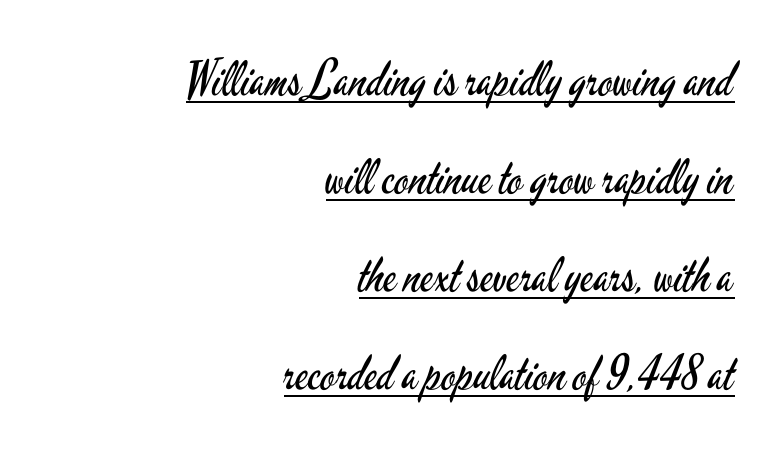
Q: Is the text bold? A: No.
Q: Is the text italic (slanted)? A: Yes.
Q: Is the typeface a serif or a sans-serif typeface? A: Sans-serif.
Q: Is the text underlined? A: Yes.
Q: How is the paragraph aligned? A: Right-aligned.
Q: Is the spacing between letters normal or unusually wide? A: Normal.
Q: Is the spacing between lines tight, normal or loose? A: Loose.
Q: Width (condensed, normal, or wide)? A: Condensed.
Q: Stroke contrast? A: Low.
Q: x-height? A: Small.
Q: Monospaced? A: No.
